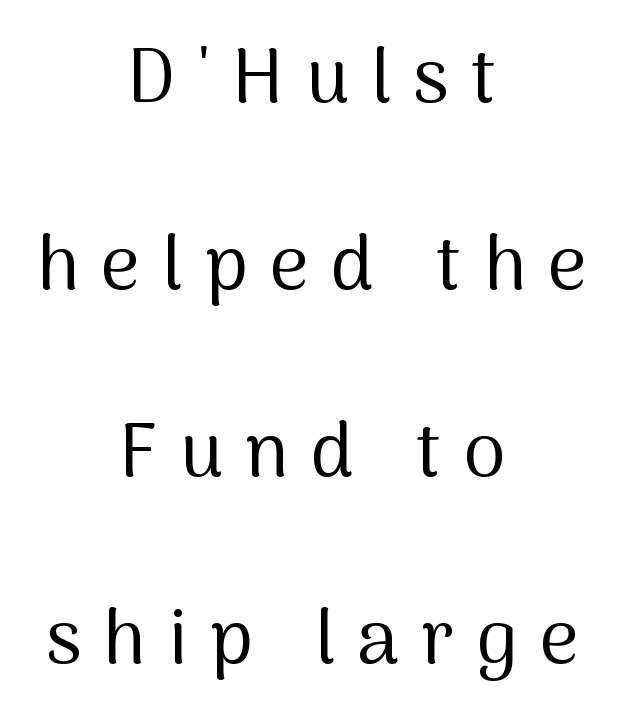
{"serif": "no", "italic": "no", "bold": "no", "weight": "regular", "width": "normal", "stroke_contrast": "medium", "x_height": "medium", "monospaced": "no", "underline": "no", "align": "center", "line_spacing": "loose", "line_spacing_ratio": 2.46, "letter_spacing": "wide", "letter_spacing_em": 0.29, "glyph_px": 76}
